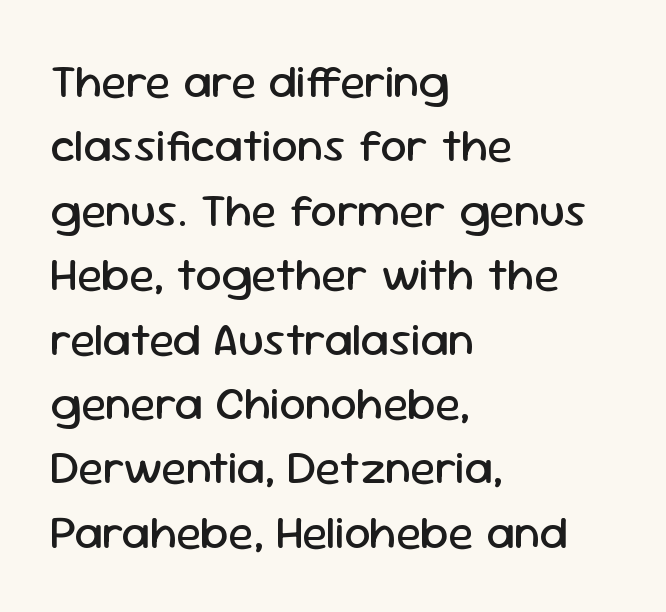
The lines are quadded left. Varying glyph widths throughout — classic text-font behaviour. Only glyphs here, with clear space below each row. Nope, not italic — everything's standing straight. Summary of vertical rhythm: regular, with standard interline spacing.
